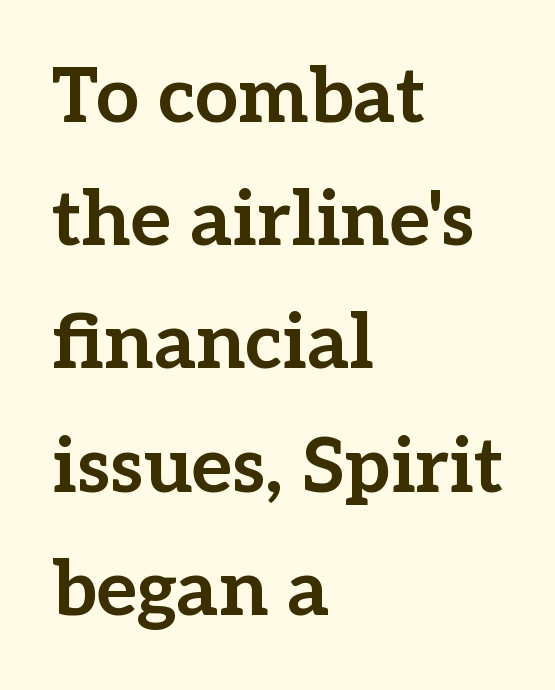
{"serif": "yes", "italic": "no", "bold": "yes", "weight": "bold", "width": "normal", "stroke_contrast": "low", "x_height": "medium", "monospaced": "no", "underline": "no", "align": "left", "line_spacing": "normal", "line_spacing_ratio": 1.6, "letter_spacing": "normal", "letter_spacing_em": 0.0, "glyph_px": 77}
